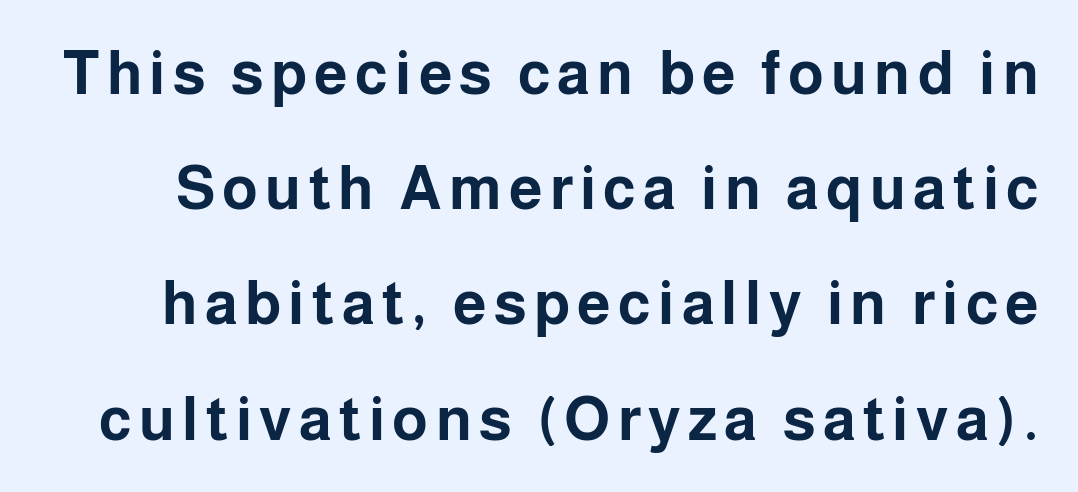
{"serif": "no", "italic": "no", "bold": "yes", "weight": "bold", "width": "normal", "stroke_contrast": "low", "x_height": "medium", "monospaced": "no", "underline": "no", "line_spacing": "loose", "line_spacing_ratio": 1.92, "glyph_px": 60}
